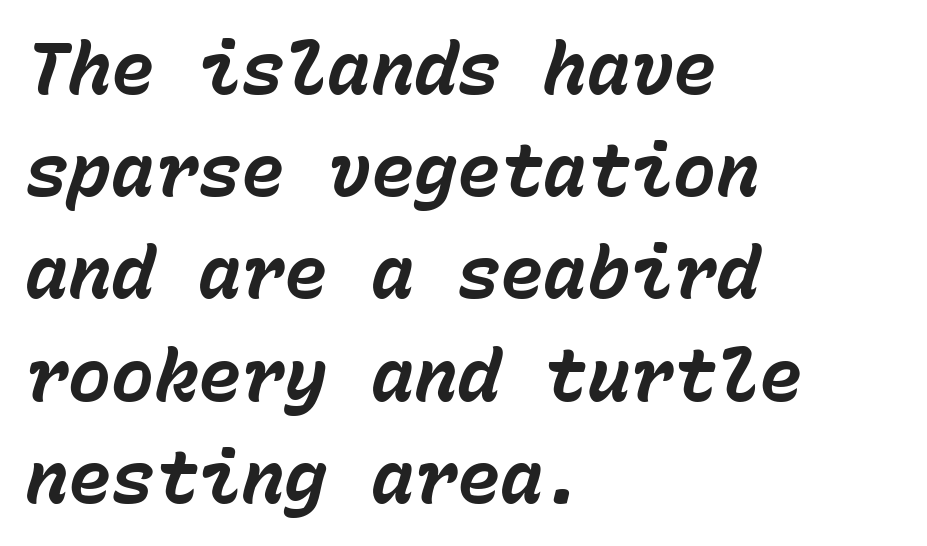
Q: Is the text bold? A: Yes.
Q: Is the text italic (slanted)? A: Yes, it leans right by about 15 degrees.
Q: Is the text underlined? A: No.
Q: How is the paragraph aligned? A: Left-aligned.
Q: Is the spacing between letters normal or unusually wide? A: Normal.
Q: Is the spacing between lines tight, normal or loose? A: Normal.
Q: Width (condensed, normal, or wide)? A: Normal.
Q: Stroke contrast? A: Low.
Q: x-height? A: Medium.
Q: Monospaced? A: Yes.
